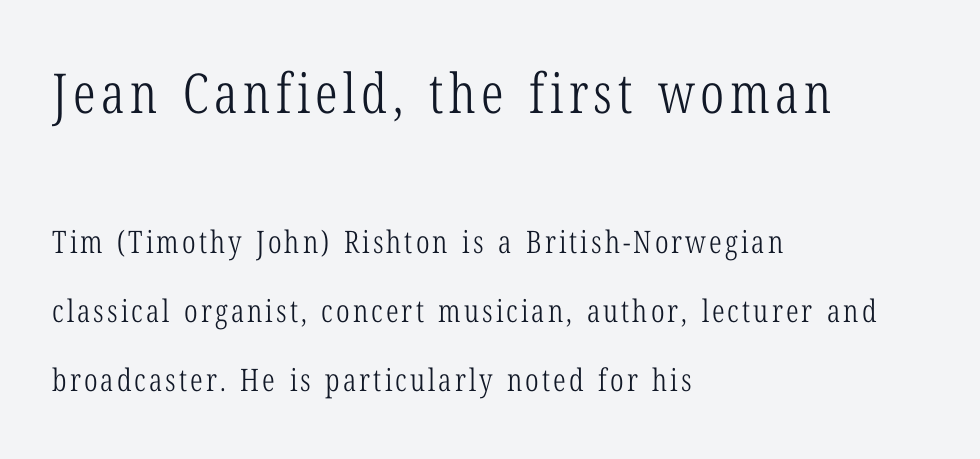
This sample uses a serif face. The face used here is proportionally spaced, like ordinary book or web type. Letters rest on an invisible, unmarked baseline. Weight class: somewhere from thin through regular.
